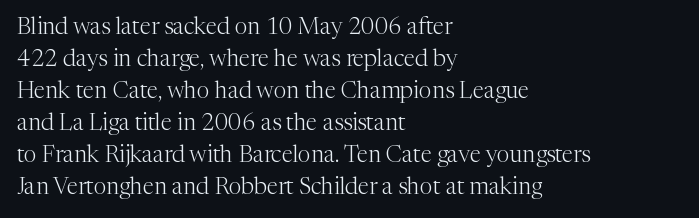
Caption: standard tracking, unaltered. Does the leading feel generous? No, just average. The lines are quadded left. Check the space under the baseline: it is left empty.
